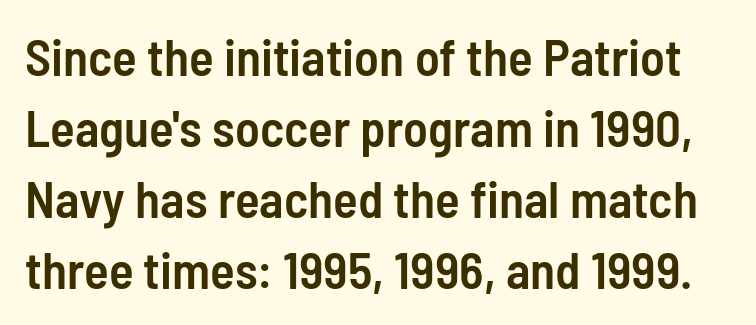
The image shows 51 px semibold, condensed sans-serif type, upright; set normal line spacing (1.39x), normal letter spacing, not underlined; low stroke contrast and a medium x-height.
